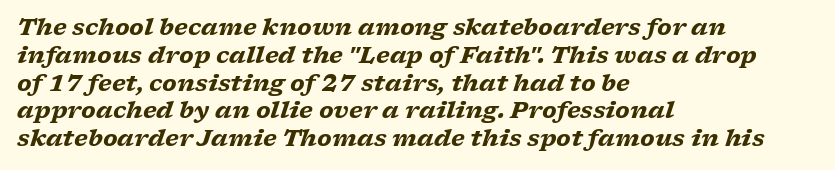
Q: Is the text bold? A: Yes.
Q: Is the text italic (slanted)? A: Yes, it leans right by about 17 degrees.
Q: Is the text underlined? A: No.
Q: How is the paragraph aligned? A: Left-aligned.
Q: Is the spacing between letters normal or unusually wide? A: Normal.
